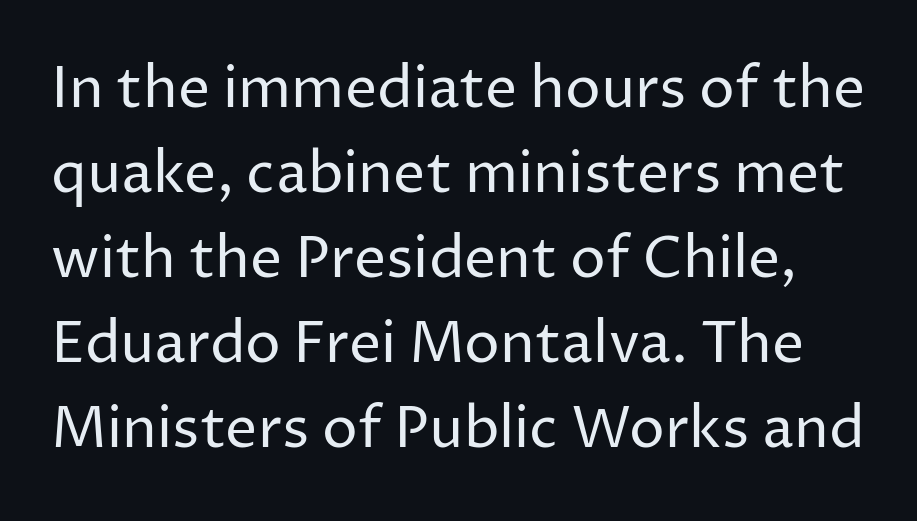
The image shows 57 px regular-weight sans-serif type, upright; set normal line spacing (1.49x), normal letter spacing, not underlined; low stroke contrast and a medium x-height.
